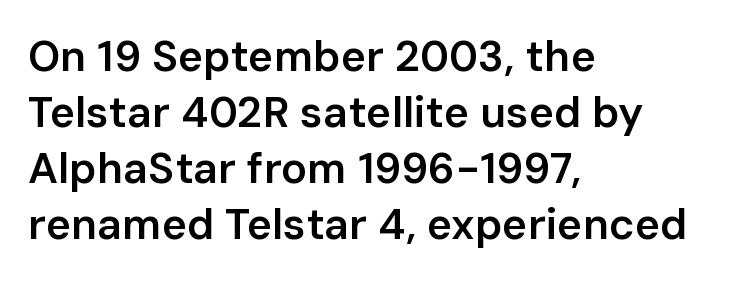
Teacher's note: observe the even left margin — that is flush-left alignment. Anything drawn beneath the words? Only blank space. A sans-serif font was chosen for this passage. Does the leading feel generous? No, just average.
